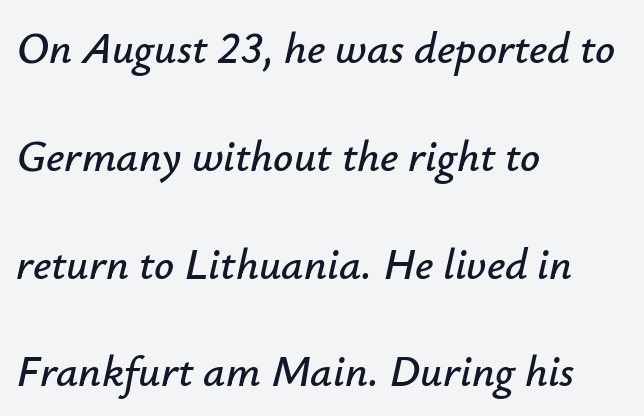
Q: Is the text italic (slanted)? A: Yes, it leans right by about 12 degrees.
Q: Is the text underlined? A: No.
Q: How is the paragraph aligned? A: Left-aligned.
Q: Is the spacing between letters normal or unusually wide? A: Normal.
Q: Is the spacing between lines tight, normal or loose? A: Loose.
Q: Width (condensed, normal, or wide)? A: Normal.
Q: Stroke contrast? A: Low.
Q: x-height? A: Small.
Q: Monospaced? A: No.
